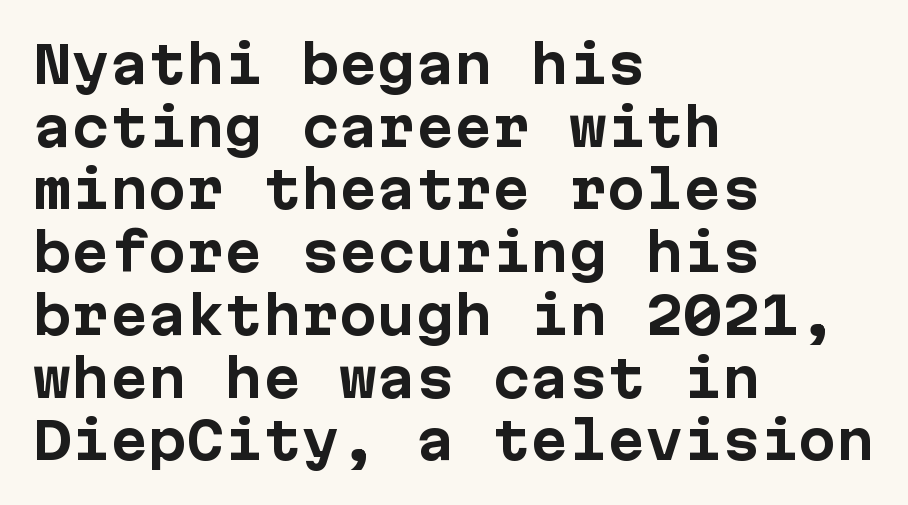
The image shows 51 px bold sans-serif type, upright; set left-aligned, line spacing 1.23x, normal letter spacing, not underlined; low stroke contrast and a medium x-height.
